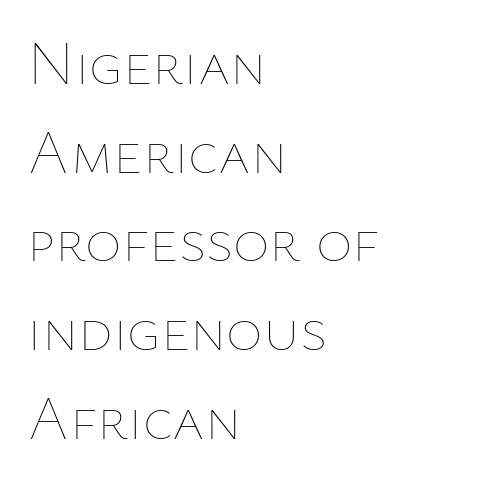
Decoration check: the copy has no underline. Tracking here is standard; glyphs follow each other at the usual distance. The specimen reads as upright at a glance. Interline gaps are of average width in this sample.
